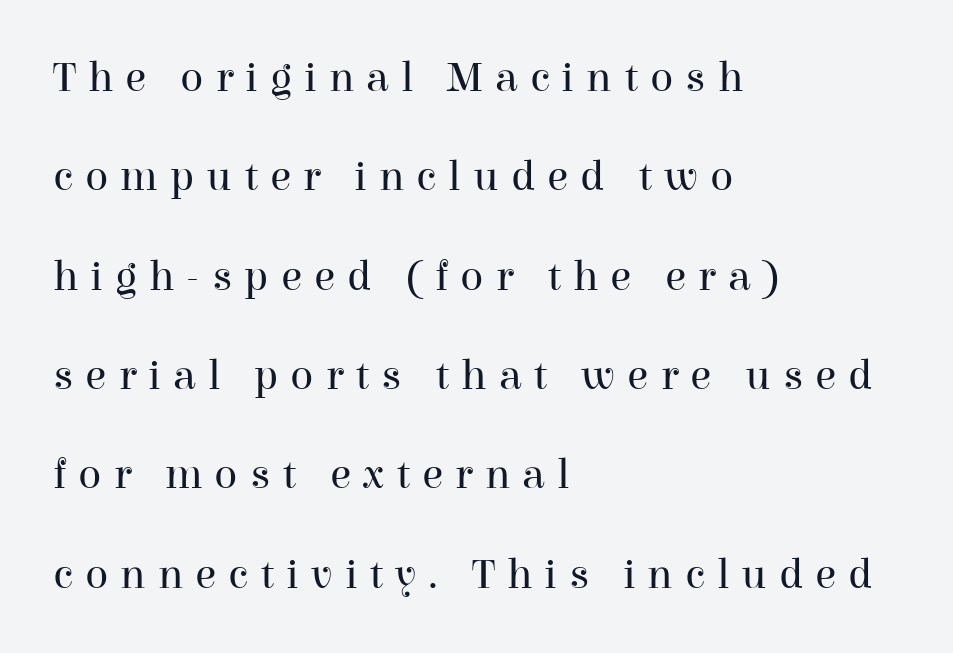
Q: Is the text bold? A: No.
Q: Is the text italic (slanted)? A: No, it is upright.
Q: Is the typeface a serif or a sans-serif typeface? A: Serif.
Q: Is the text underlined? A: No.
Q: How is the paragraph aligned? A: Left-aligned.
Q: Is the spacing between letters normal or unusually wide? A: Unusually wide.
Q: Is the spacing between lines tight, normal or loose? A: Loose.
Q: Width (condensed, normal, or wide)? A: Normal.
Q: Stroke contrast? A: High.
Q: x-height? A: Medium.
Q: Monospaced? A: No.
